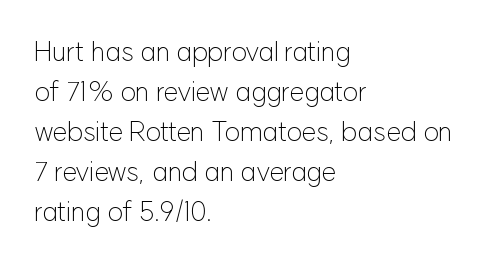
Italic: no, the glyphs are upright roman. Observe the ordinary spacing: letters are neighbours, not strangers. Line spacing here is normal. The zone under the glyphs is completely vacant. These lines stack with their left ends in a neat column.
